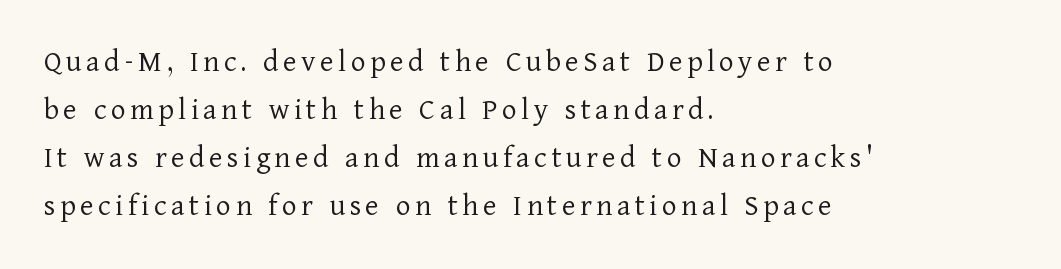
The image shows 32 px light serif type, upright; set left-aligned, normal line spacing (1.5x), not underlined; low stroke contrast and a medium x-height.
